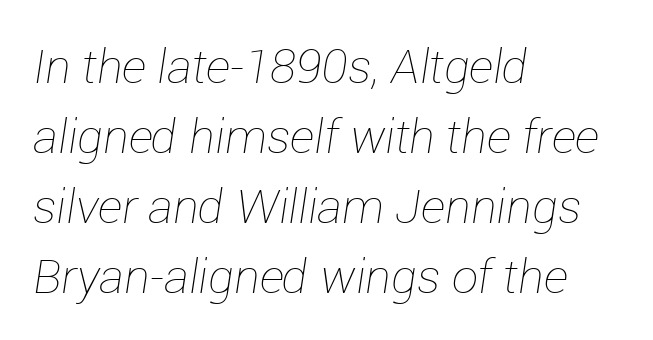
These lines are rendered in a variable-pitch font. Is the type slanted? Yes — the strokes lean at a clear angle. These lines keep a tight, regular rhythm from letter to letter. Weight: in the light-to-regular range. Leading matches the norm, producing a regular column. The typesetter chose a ragged-right arrangement here.
